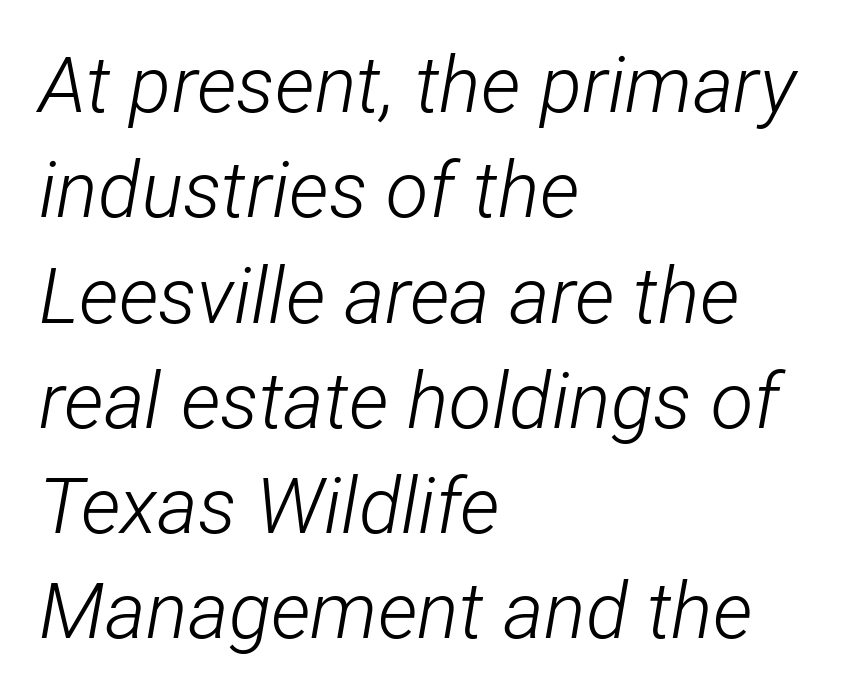
{"italic": "yes", "lean": "right", "slant_degrees": 12, "bold": "no", "weight": "light", "width": "condensed", "stroke_contrast": "low", "x_height": "medium", "monospaced": "no", "underline": "no", "align": "left", "line_spacing": "normal", "line_spacing_ratio": 1.35, "letter_spacing": "normal", "letter_spacing_em": 0.0, "glyph_px": 78}
